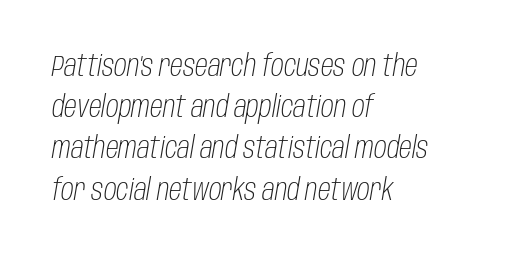
{"italic": "yes", "lean": "right", "slant_degrees": 10, "bold": "no", "weight": "light", "width": "condensed", "stroke_contrast": "low", "x_height": "large", "monospaced": "no", "underline": "no", "align": "left", "line_spacing": "normal", "line_spacing_ratio": 1.42, "letter_spacing": "normal", "letter_spacing_em": 0.0, "glyph_px": 29}
